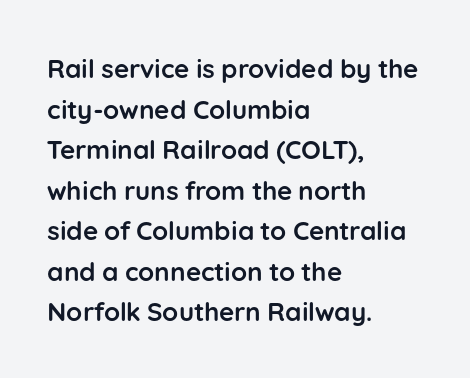
The image shows 26 px bold type, upright; set left-aligned, normal line spacing (1.56x), normal letter spacing, not underlined.
